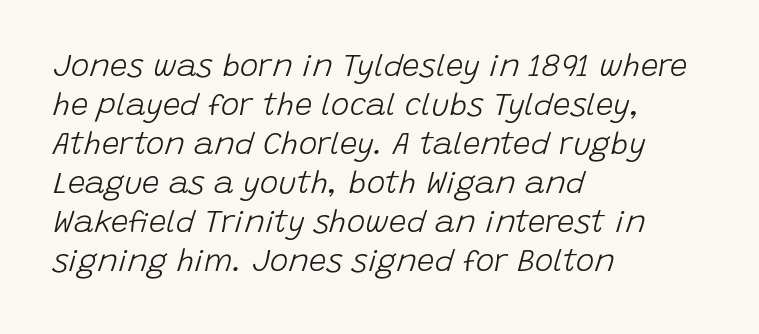
Q: Is the text bold? A: No.
Q: Is the text italic (slanted)? A: Yes, it leans right by about 15 degrees.
Q: Is the text underlined? A: No.
Q: How is the paragraph aligned? A: Left-aligned.
Q: Is the spacing between letters normal or unusually wide? A: Normal.
Q: Is the spacing between lines tight, normal or loose? A: Normal.
Q: Width (condensed, normal, or wide)? A: Normal.
Q: Stroke contrast? A: Low.
Q: x-height? A: Large.
Q: Monospaced? A: No.
